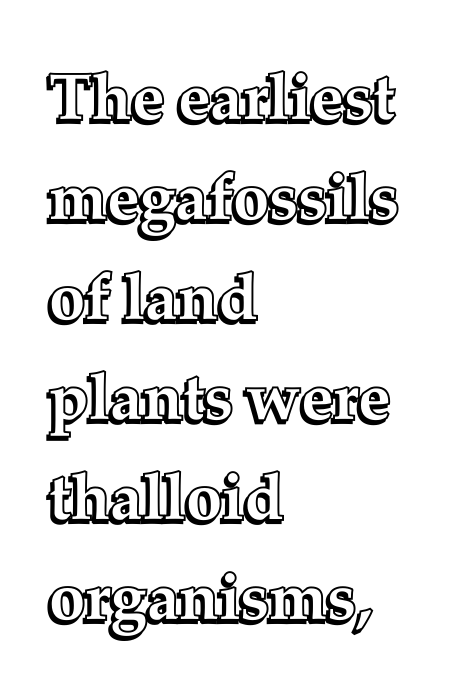
{"italic": "no", "width": "normal", "x_height": "medium", "monospaced": "no", "underline": "no", "align": "left", "line_spacing": "normal", "line_spacing_ratio": 1.54, "letter_spacing": "normal", "letter_spacing_em": 0.0, "glyph_px": 65}
